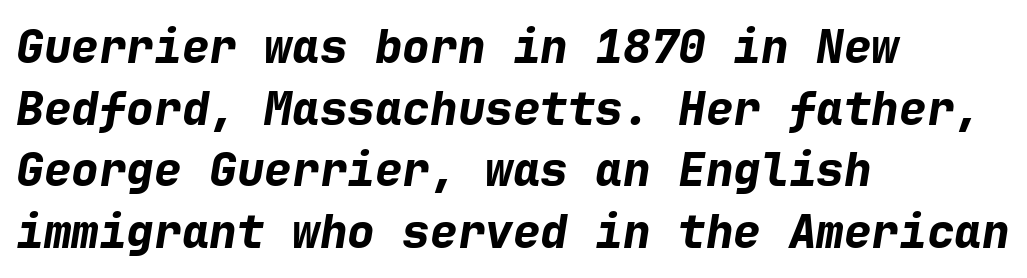
The image shows 46 px bold type, italic (leaning right), monospaced; set left-aligned, normal line spacing (1.34x), normal letter spacing, not underlined; low stroke contrast and a medium x-height.
